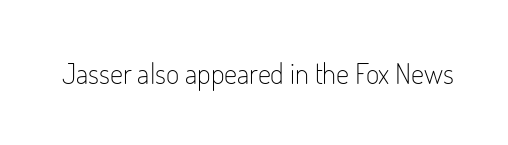
Is this a sans? Yes — the strokes have no serifs. Glyph-to-glyph distance matches everyday printed text. Spacing verdict: proportional, widths tailored to each character. The passage shown is not bold in any degree. The space directly below the letters is spotless. Does the lettering tilt? It doesn't — this is upright.
